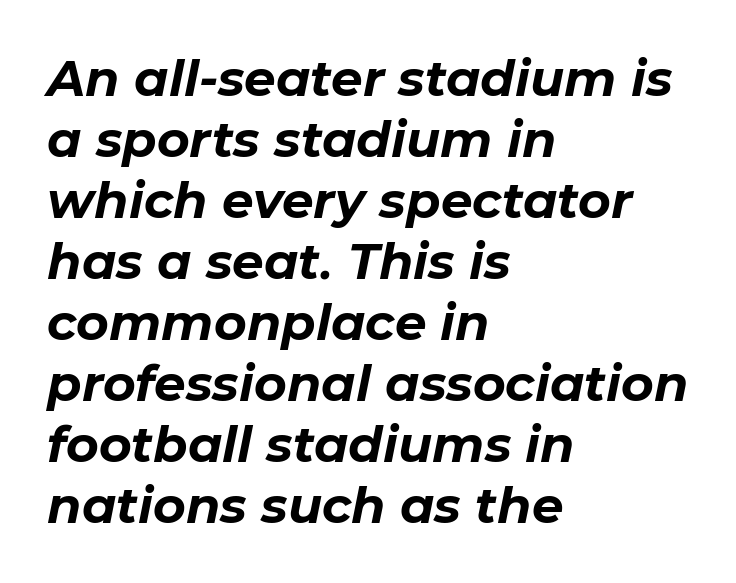
{"italic": "yes", "lean": "right", "slant_degrees": 11, "bold": "yes", "weight": "bold", "width": "normal", "stroke_contrast": "low", "x_height": "medium", "monospaced": "no", "underline": "no", "align": "left", "line_spacing_ratio": 1.22, "letter_spacing": "normal", "letter_spacing_em": 0.0, "glyph_px": 50}
